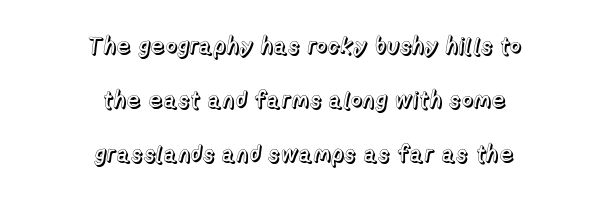
Casual observation: everything's sitting right in the middle. These lines stand farther apart than default settings would place them. The gap between lines stays unmarked. Inter-character spacing is left at the font's built-in metrics.
